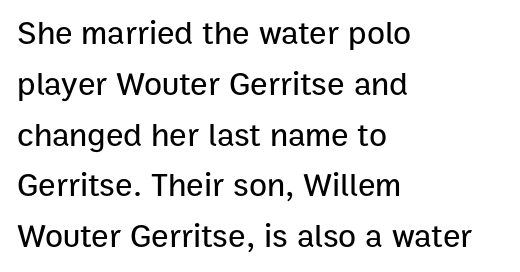
{"serif": "no", "italic": "no", "width": "normal", "stroke_contrast": "low", "x_height": "medium", "monospaced": "no", "underline": "no", "align": "left", "line_spacing": "normal", "line_spacing_ratio": 1.54, "letter_spacing": "normal", "letter_spacing_em": 0.0, "glyph_px": 33}
